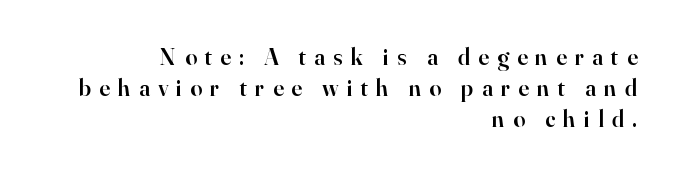
{"italic": "no", "bold": "semi", "underline": "no", "align": "right", "line_spacing": "normal", "line_spacing_ratio": 1.29, "letter_spacing": "wide", "letter_spacing_em": 0.34, "glyph_px": 24}
